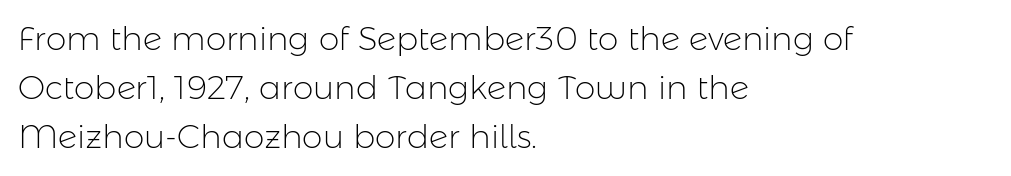
The image shows 33 px light sans-serif type, upright; set left-aligned, normal line spacing (1.49x), normal letter spacing, not underlined; low stroke contrast and a medium x-height.
